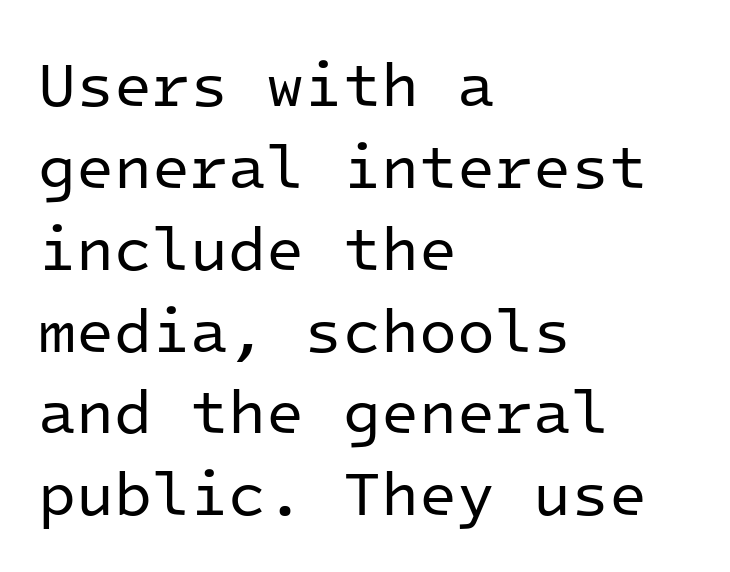
The face used here is a sans, in the tradition of grotesques and geometrics. This rendering uses left alignment, leaving the right contour irregular. The typeface has the unassuming heft of standard copy or less. The zone under the glyphs is completely vacant. Students, note that the glyphs here touch the page at normal intervals. You could count columns in this text — the font is strictly monospaced.
